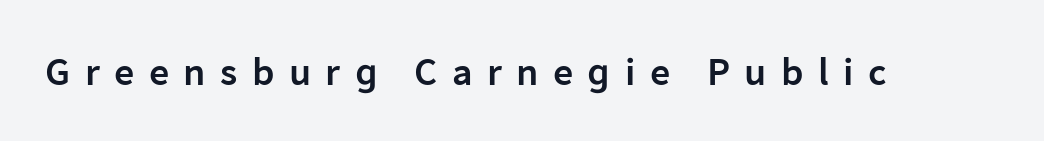
The typography opts for an upright posture over an oblique one. This sample uses expanded letter spacing, leaving extra air between glyphs. Does the type have serifs? No, each stem ends abruptly. Quick note: underline off.
